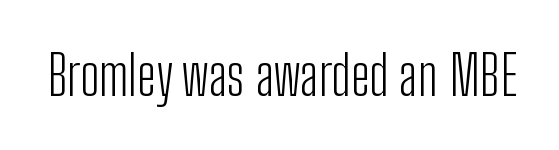
These lines are rendered in a variable-pitch font. Font category for this specimen: sans-serif. The lettering holds an erect, upright posture throughout. The zone under the glyphs is completely vacant. Letter spacing: default. Is this a heavy cut? Hardly; it is regular or lighter.
